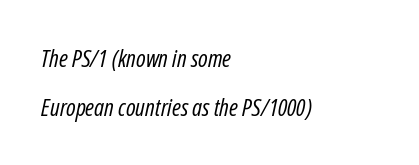
{"italic": "yes", "lean": "right", "slant_degrees": 12, "bold": "no", "underline": "no", "align": "left", "line_spacing": "loose", "line_spacing_ratio": 2.04, "letter_spacing": "normal", "letter_spacing_em": 0.0, "glyph_px": 24}
